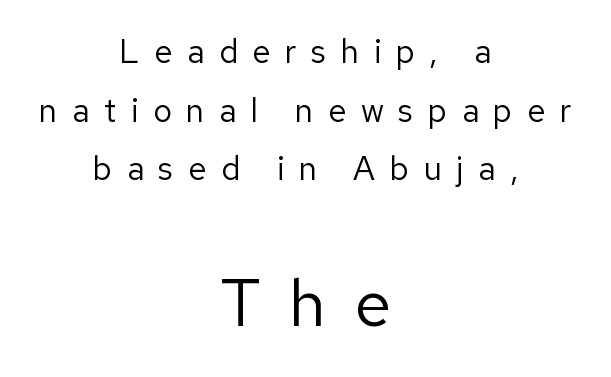
Q: Is the text bold? A: No.
Q: Is the text italic (slanted)? A: No, it is upright.
Q: Is the typeface a serif or a sans-serif typeface? A: Sans-serif.
Q: Is the text underlined? A: No.
Q: How is the paragraph aligned? A: Centered.
Q: Is the spacing between letters normal or unusually wide? A: Unusually wide.
Q: Which block of text is set in a larger size, the first (top) or the second (bottom)? A: The second (bottom) one.
Q: Width (condensed, normal, or wide)? A: Normal.
Q: Stroke contrast? A: Low.
Q: x-height? A: Medium.
Q: Monospaced? A: No.
